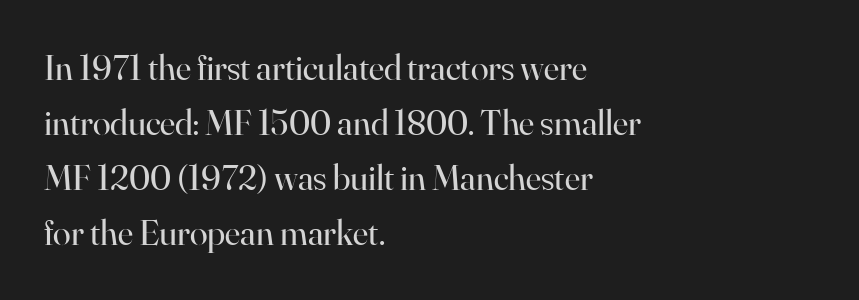
{"serif": "yes", "italic": "no", "bold": "no", "weight": "regular", "width": "normal", "stroke_contrast": "high", "x_height": "small", "monospaced": "no", "underline": "no", "align": "left", "line_spacing": "normal", "line_spacing_ratio": 1.53, "letter_spacing": "normal", "letter_spacing_em": 0.0, "glyph_px": 36}
